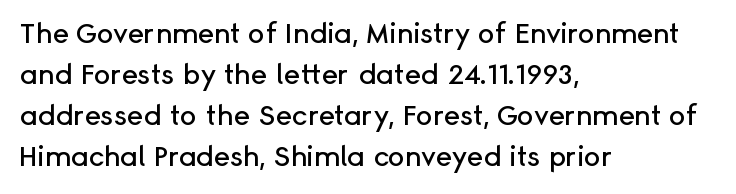
Q: Is the text italic (slanted)? A: No, it is upright.
Q: Is the typeface a serif or a sans-serif typeface? A: Sans-serif.
Q: Is the text underlined? A: No.
Q: How is the paragraph aligned? A: Left-aligned.
Q: Is the spacing between letters normal or unusually wide? A: Normal.
Q: Is the spacing between lines tight, normal or loose? A: Normal.
Q: Width (condensed, normal, or wide)? A: Normal.
Q: Stroke contrast? A: Low.
Q: x-height? A: Medium.
Q: Monospaced? A: No.
